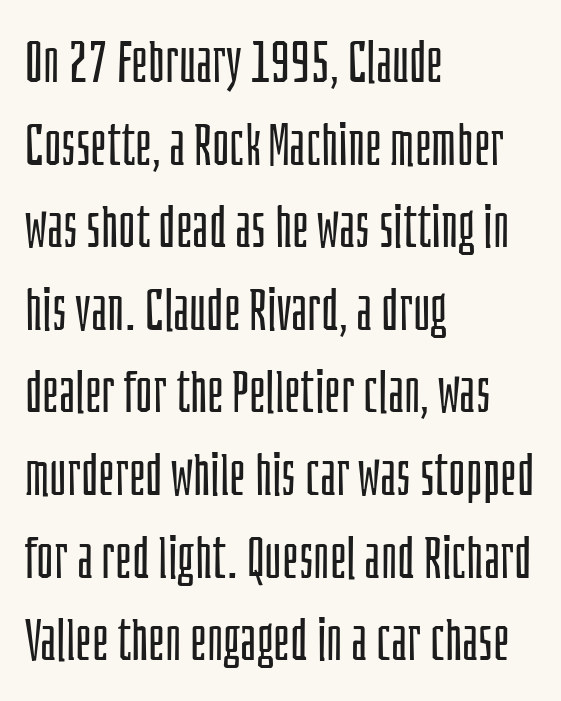
Q: Is the text bold? A: No.
Q: Is the text italic (slanted)? A: No, it is upright.
Q: Is the typeface a serif or a sans-serif typeface? A: Sans-serif.
Q: Is the text underlined? A: No.
Q: How is the paragraph aligned? A: Left-aligned.
Q: Is the spacing between letters normal or unusually wide? A: Normal.
Q: Is the spacing between lines tight, normal or loose? A: Normal.
Q: Width (condensed, normal, or wide)? A: Condensed.
Q: Stroke contrast? A: Low.
Q: x-height? A: Large.
Q: Monospaced? A: No.
